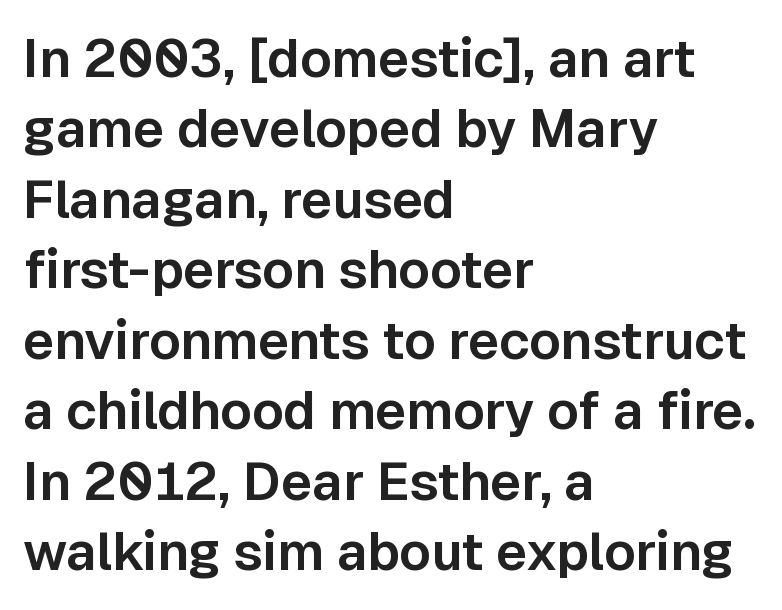
Q: Is the text italic (slanted)? A: No, it is upright.
Q: Is the typeface a serif or a sans-serif typeface? A: Sans-serif.
Q: Is the text underlined? A: No.
Q: How is the paragraph aligned? A: Left-aligned.
Q: Is the spacing between letters normal or unusually wide? A: Normal.
Q: Is the spacing between lines tight, normal or loose? A: Normal.
Q: Width (condensed, normal, or wide)? A: Normal.
Q: Stroke contrast? A: Low.
Q: x-height? A: Medium.
Q: Monospaced? A: No.
